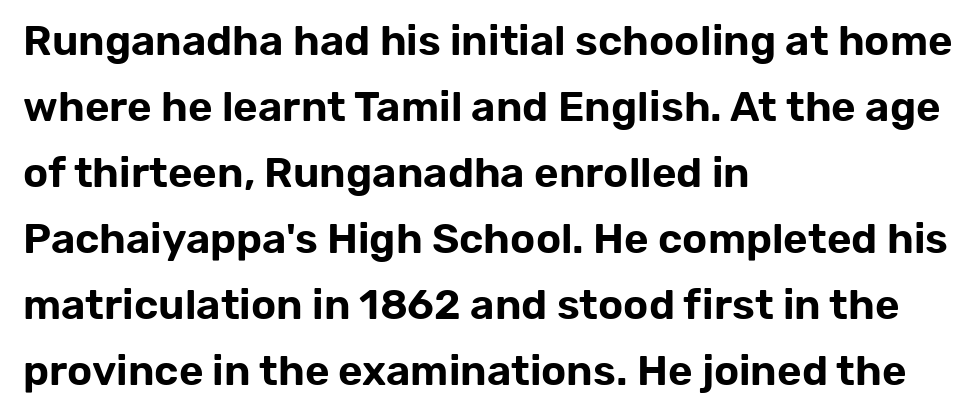
These lines are rendered in a variable-pitch font. The rendering keeps characters at their native spacing. A normal amount of white space separates one row of letters from the next. Are there feet on the stems? There aren't — it's a sans. Does the lettering tilt? It doesn't — this is upright. Underlining? Definitely not there.
